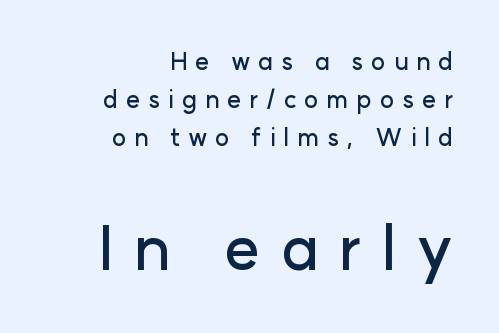
Q: Is the text italic (slanted)? A: No, it is upright.
Q: Is the typeface a serif or a sans-serif typeface? A: Sans-serif.
Q: Is the text underlined? A: No.
Q: How is the paragraph aligned? A: Right-aligned.
Q: Is the spacing between letters normal or unusually wide? A: Unusually wide.
Q: Is the spacing between lines tight, normal or loose? A: Normal.
Q: Which block of text is set in a larger size, the first (top) or the second (bottom)? A: The second (bottom) one.
Q: Width (condensed, normal, or wide)? A: Normal.
Q: Stroke contrast? A: Low.
Q: x-height? A: Medium.
Q: Monospaced? A: No.
